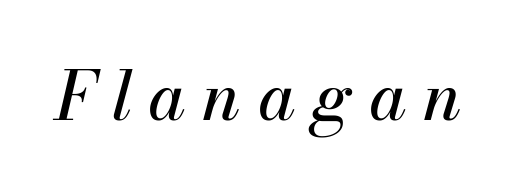
Q: Is the text italic (slanted)? A: Yes, it leans right by about 13 degrees.
Q: Is the text underlined? A: No.
Q: Is the spacing between letters normal or unusually wide? A: Unusually wide.
Q: Width (condensed, normal, or wide)? A: Normal.
Q: Stroke contrast? A: Medium.
Q: x-height? A: Small.
Q: Monospaced? A: No.
